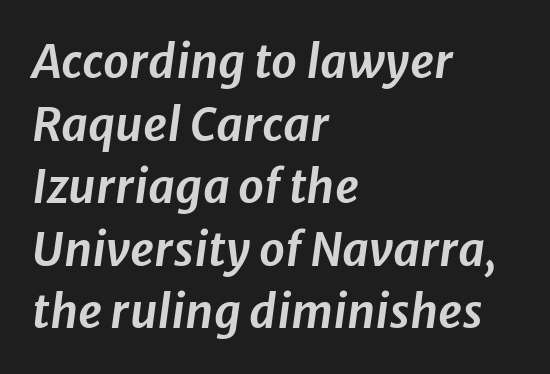
The image shows 46 px text type, italic (leaning right); set left-aligned, normal line spacing (1.36x), normal letter spacing, not underlined; low stroke contrast and a medium x-height.
